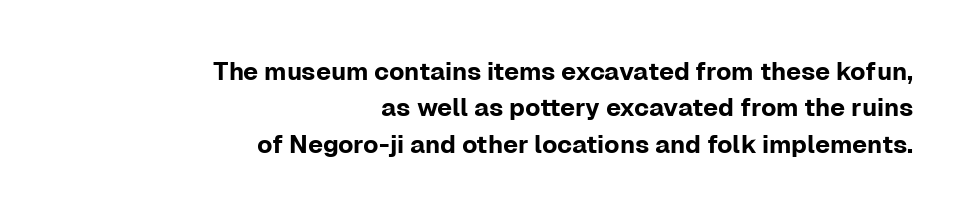
The image shows 25 px text type, upright; set right-aligned, normal line spacing (1.46x), normal letter spacing, not underlined.
